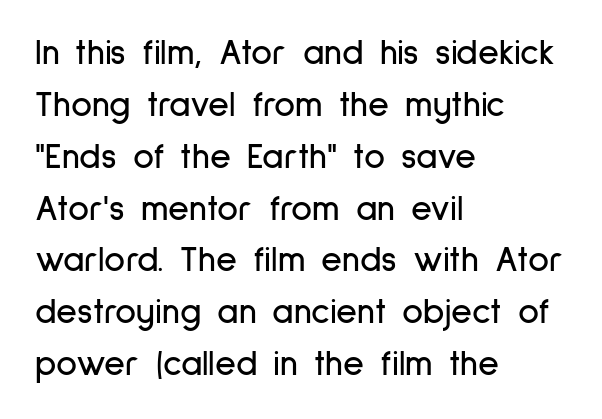
The image shows 36 px condensed sans-serif type, upright; set left-aligned, normal line spacing (1.44x), normal letter spacing, not underlined; low stroke contrast and a medium x-height.
